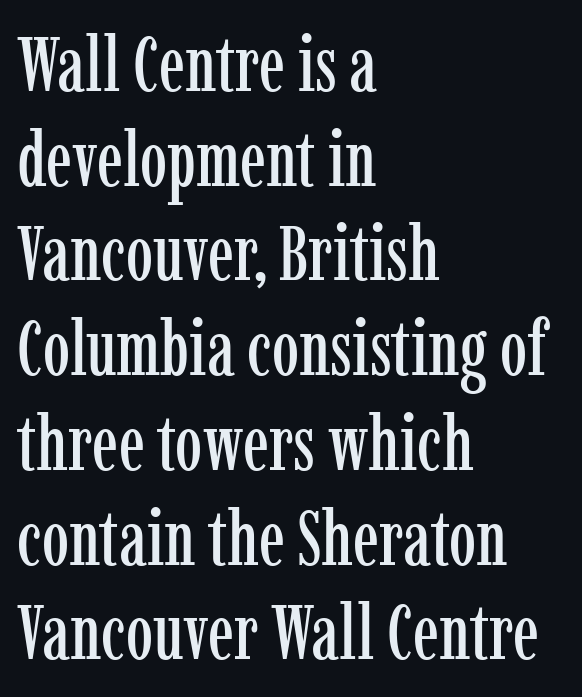
Default kerning and tracking; the words read as compact shapes. Typographically, this falls in the serif category. Every character sits straight up, as roman type does. The face used here is proportionally spaced, like ordinary book or web type. This rendering features lettering with no underline. The rag falls on the right side of this text block.
